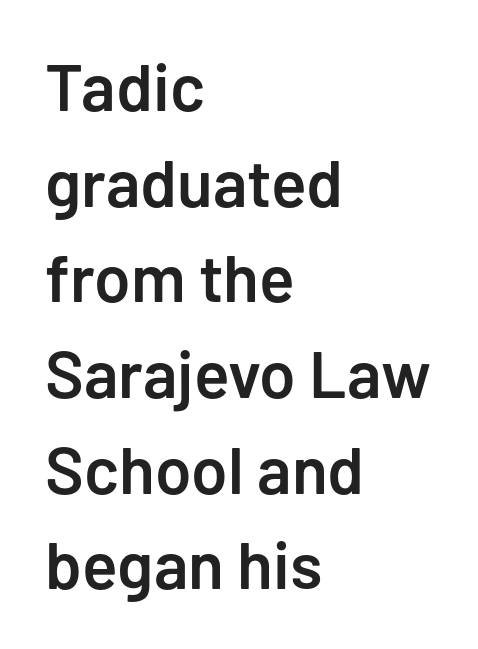
The image shows 66 px semibold sans-serif type, upright; set left-aligned, normal line spacing (1.45x), normal letter spacing, not underlined; low stroke contrast and a medium x-height.
